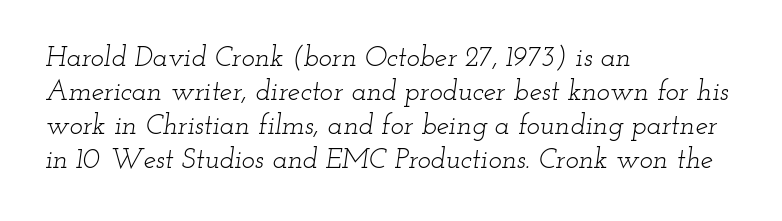
{"serif": "yes", "italic": "yes", "lean": "right", "slant_degrees": 12, "bold": "no", "weight": "light", "width": "wide", "stroke_contrast": "low", "x_height": "small", "monospaced": "no", "underline": "no", "align": "left", "line_spacing_ratio": 1.22, "letter_spacing": "normal", "letter_spacing_em": 0.0, "glyph_px": 28}
